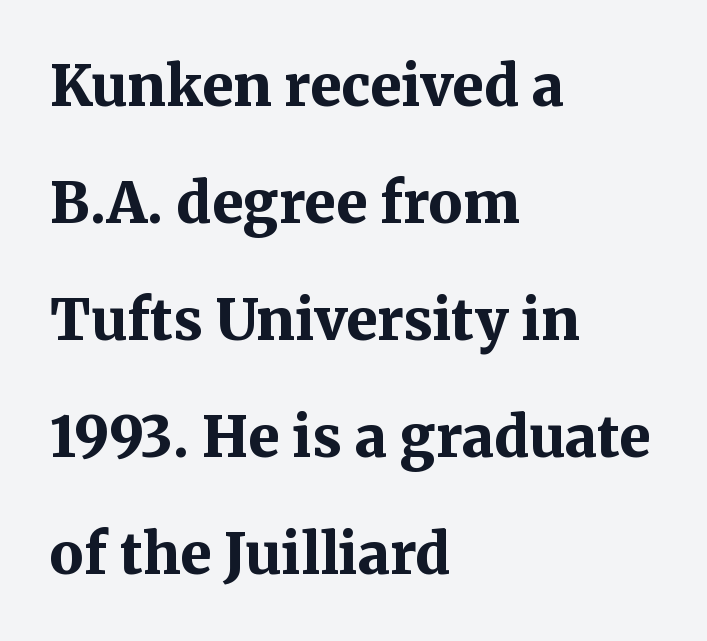
The image shows 56 px bold serif type, upright; set left-aligned, loose line spacing (2.09x), normal letter spacing, not underlined; medium stroke contrast and a medium x-height.
